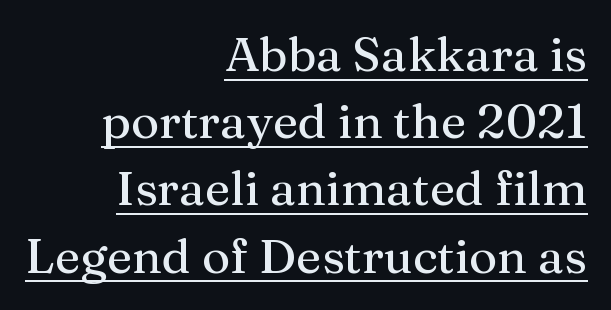
Q: Is the text italic (slanted)? A: No, it is upright.
Q: Is the typeface a serif or a sans-serif typeface? A: Serif.
Q: Is the text underlined? A: Yes.
Q: How is the paragraph aligned? A: Right-aligned.
Q: Is the spacing between letters normal or unusually wide? A: Normal.
Q: Is the spacing between lines tight, normal or loose? A: Normal.
Q: Width (condensed, normal, or wide)? A: Normal.
Q: Stroke contrast? A: Medium.
Q: x-height? A: Medium.
Q: Monospaced? A: No.
